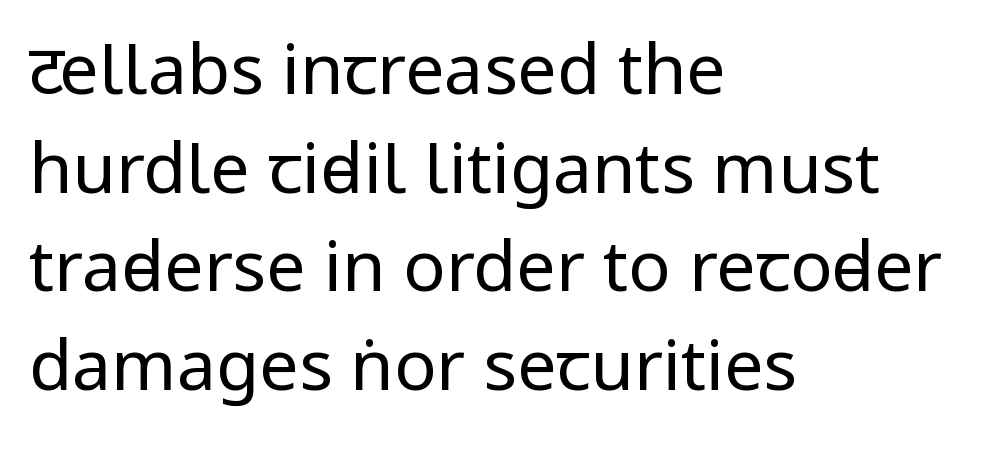
Q: Is the text bold? A: No.
Q: Is the text italic (slanted)? A: No, it is upright.
Q: Is the typeface a serif or a sans-serif typeface? A: Sans-serif.
Q: Is the text underlined? A: No.
Q: How is the paragraph aligned? A: Left-aligned.
Q: Is the spacing between letters normal or unusually wide? A: Normal.
Q: Is the spacing between lines tight, normal or loose? A: Normal.
Q: Width (condensed, normal, or wide)? A: Condensed.
Q: Stroke contrast? A: Low.
Q: x-height? A: Large.
Q: Monospaced? A: No.
